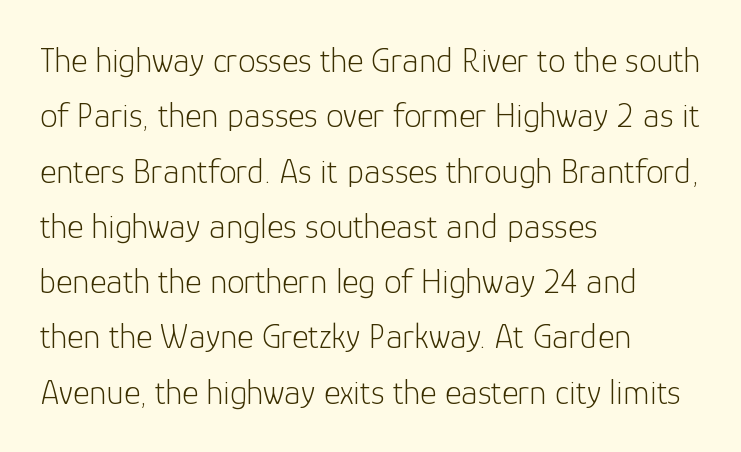
The image shows 35 px light sans-serif type, upright; set left-aligned, normal line spacing (1.58x), normal letter spacing, not underlined; low stroke contrast and a medium x-height.
